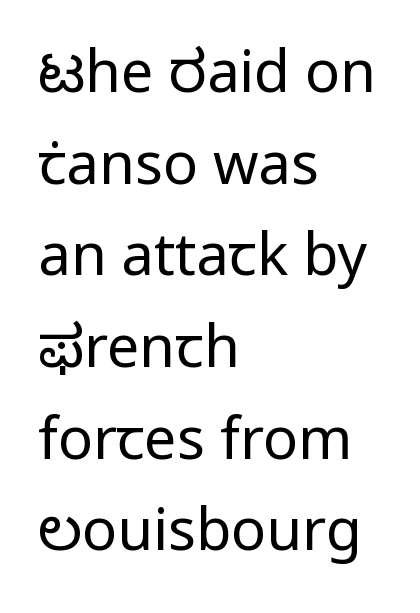
Q: Is the text bold? A: No.
Q: Is the text italic (slanted)? A: No, it is upright.
Q: Is the typeface a serif or a sans-serif typeface? A: Sans-serif.
Q: Is the text underlined? A: No.
Q: How is the paragraph aligned? A: Left-aligned.
Q: Is the spacing between letters normal or unusually wide? A: Normal.
Q: Is the spacing between lines tight, normal or loose? A: Normal.
Q: Width (condensed, normal, or wide)? A: Normal.
Q: Stroke contrast? A: Low.
Q: x-height? A: Medium.
Q: Monospaced? A: No.
